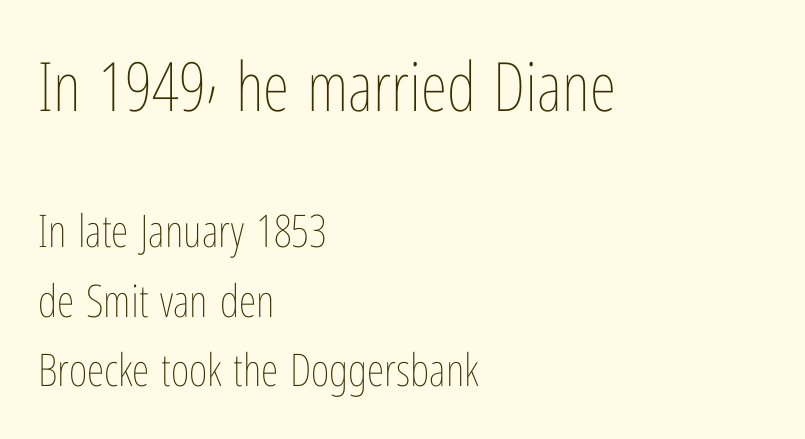
{"italic": "no", "bold": "no", "weight": "thin", "width": "condensed", "stroke_contrast": "low", "x_height": "medium", "monospaced": "no", "underline": "no", "align": "left", "line_spacing": "normal", "line_spacing_ratio": 1.55, "letter_spacing": "normal", "letter_spacing_em": 0.0, "larger_block": "first", "size_ratio": 1.51, "glyph_px": 68}
